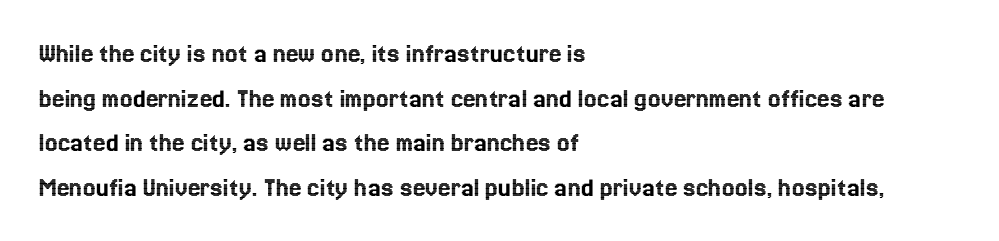
Q: Is the text italic (slanted)? A: No, it is upright.
Q: Is the text underlined? A: No.
Q: How is the paragraph aligned? A: Left-aligned.
Q: Is the spacing between letters normal or unusually wide? A: Normal.
Q: Is the spacing between lines tight, normal or loose? A: Normal.
Q: Width (condensed, normal, or wide)? A: Normal.
Q: x-height? A: Medium.
Q: Monospaced? A: No.
